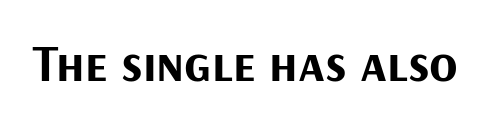
{"serif": "no", "italic": "no", "bold": "yes", "weight": "bold", "width": "normal", "stroke_contrast": "medium", "x_height": "medium", "monospaced": "no", "underline": "no", "letter_spacing": "normal", "letter_spacing_em": 0.0, "glyph_px": 52}
